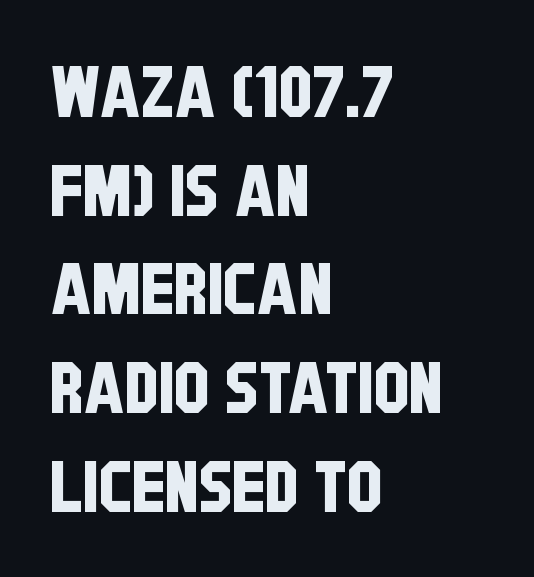
{"serif": "no", "width": "condensed", "stroke_contrast": "low", "x_height": "large", "monospaced": "no", "underline": "no", "align": "left", "line_spacing": "normal", "line_spacing_ratio": 1.39, "letter_spacing": "normal", "letter_spacing_em": 0.0, "glyph_px": 71}
